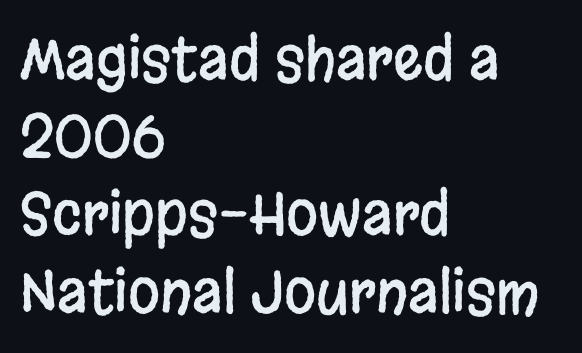
The strip under each line holds only bare page. Compared with a centered layout, this one pins lines to the left instead. The vertical gap from one line to the next is medium. Italic? Not at all — the glyphs are vertical.
